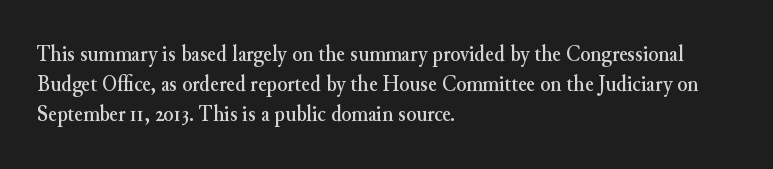
The image shows 23 px text type, upright; set left-aligned, normal line spacing (1.31x), normal letter spacing, not underlined.
